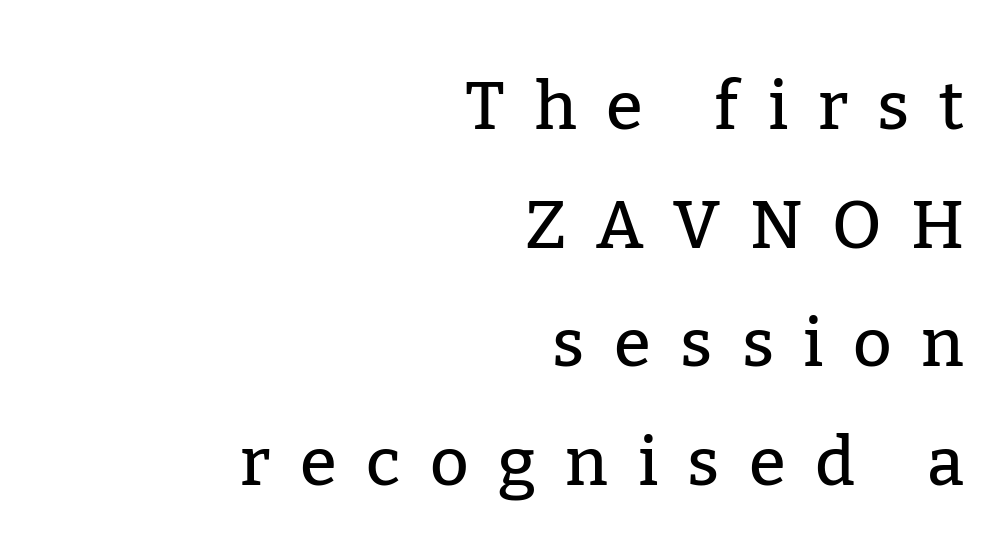
{"serif": "yes", "italic": "no", "width": "normal", "stroke_contrast": "low", "x_height": "medium", "monospaced": "no", "underline": "no", "align": "right", "line_spacing_ratio": 1.77, "letter_spacing": "wide", "letter_spacing_em": 0.44, "glyph_px": 67}
